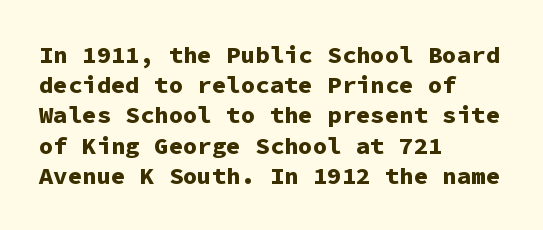
The image shows 24 px bold type, upright; set left-aligned, normal line spacing (1.26x), normal letter spacing, not underlined.
